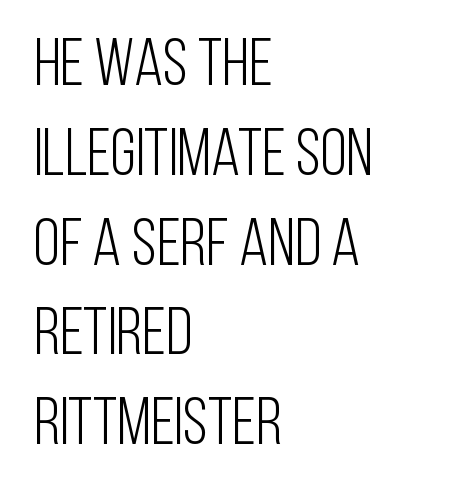
Left-aligned paragraph, ragged on the right. Is there much room between lines? A standard amount, neither cramped nor airy. Weight: regular or lighter. Unmarked baselines from the first word to the last.
